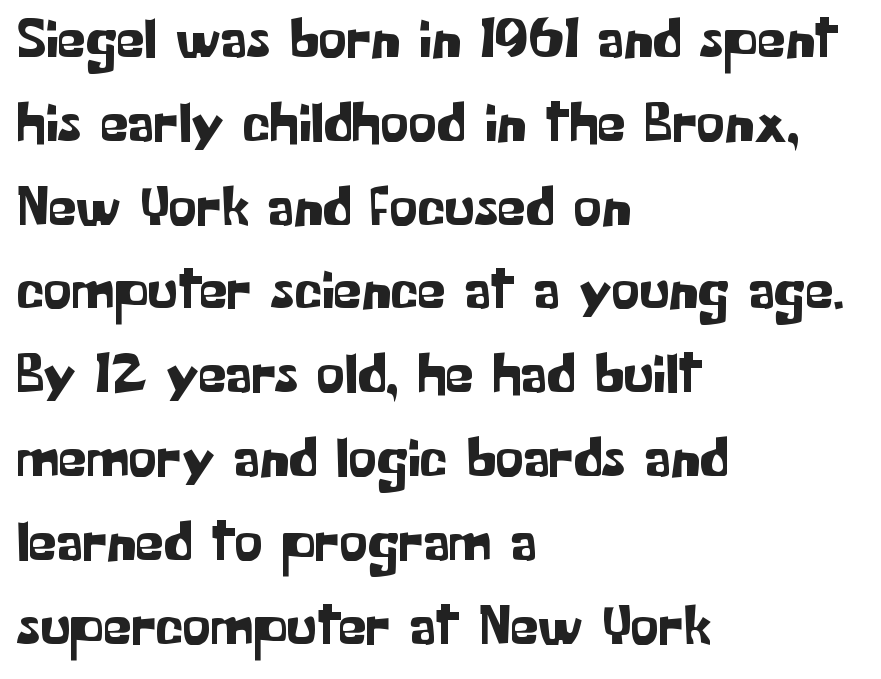
The image shows 57 px sans-serif type, upright; set left-aligned, normal line spacing (1.47x), normal letter spacing, not underlined; low stroke contrast and a medium x-height.
